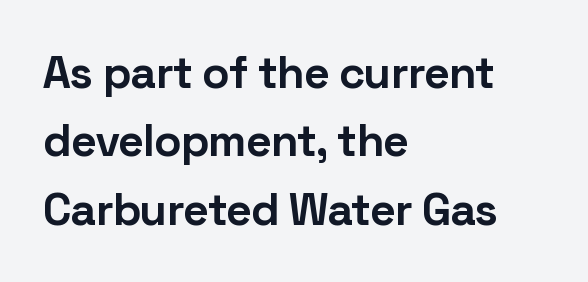
The image shows 45 px bold sans-serif type, upright; set left-aligned, normal line spacing (1.52x), normal letter spacing, not underlined; low stroke contrast and a medium x-height.
